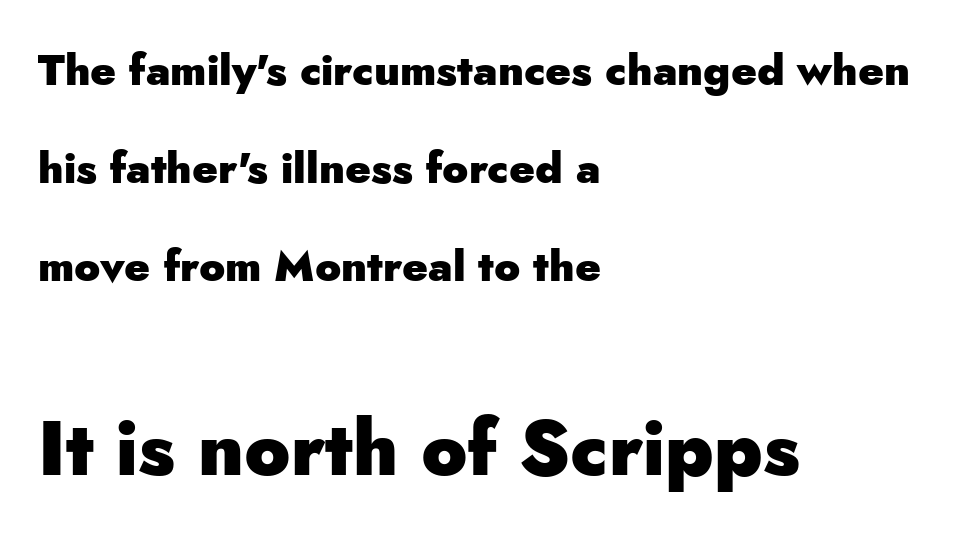
Left-aligned paragraph, ragged on the right. Students, note that the glyphs here touch the page at normal intervals. If you measured baseline to baseline, you'd find a long distance. Bigger letters appear in the bottom chunk; the top chunk is reduced. Just letters on the line, the space beneath them empty.
